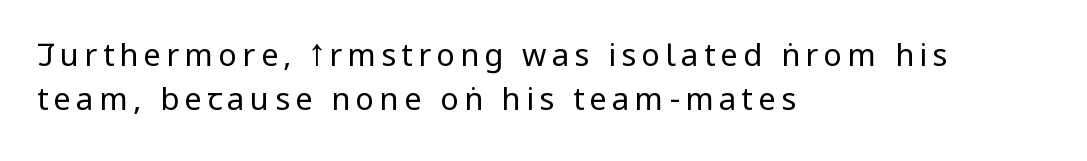
{"serif": "no", "italic": "no", "bold": "no", "weight": "regular", "width": "condensed", "stroke_contrast": "low", "x_height": "large", "monospaced": "no", "underline": "no", "align": "left", "line_spacing": "normal", "line_spacing_ratio": 1.42, "glyph_px": 31}
